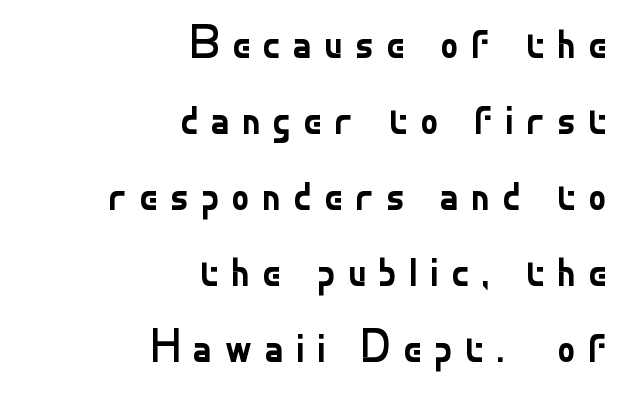
Horizontally, the lines are justified to the trailing edge only. The font family rendered here belongs to the sans-serif group. A roman cut, with each character standing at attention. Summary of vertical rhythm: regular, with standard interline spacing. Loose tracking; the words dissolve into strings of separated letters.
